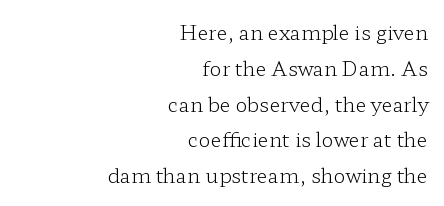
{"italic": "no", "bold": "no", "underline": "no", "align": "right", "line_spacing_ratio": 1.79, "letter_spacing": "normal", "letter_spacing_em": 0.0, "glyph_px": 20}
